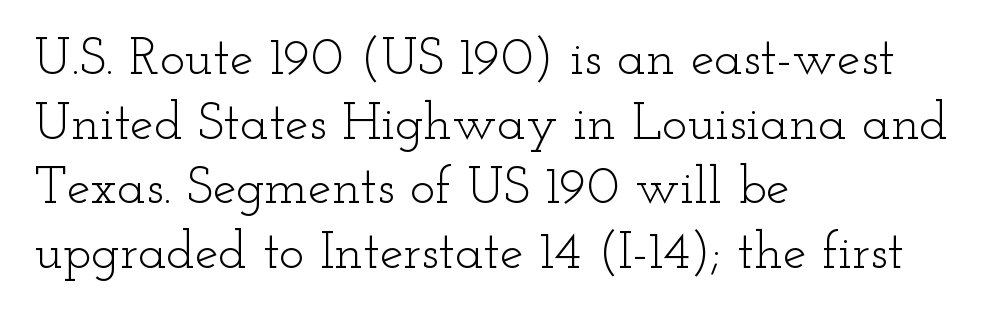
The image shows 53 px light, wide serif type, upright; set left-aligned, line spacing 1.22x, normal letter spacing, not underlined; low stroke contrast and a small x-height.
